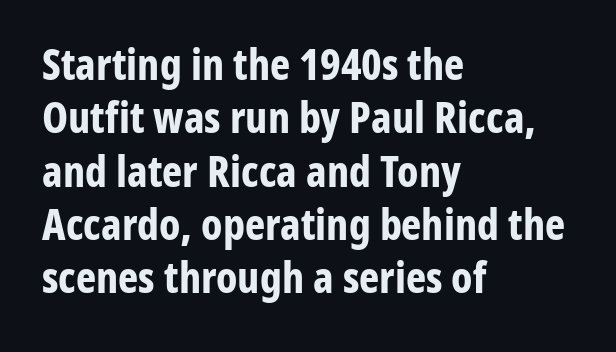
{"serif": "no", "italic": "no", "bold": "yes", "weight": "bold", "width": "condensed", "stroke_contrast": "low", "x_height": "medium", "monospaced": "no", "underline": "no", "align": "left", "line_spacing_ratio": 1.24, "letter_spacing": "normal", "letter_spacing_em": 0.0, "glyph_px": 43}
